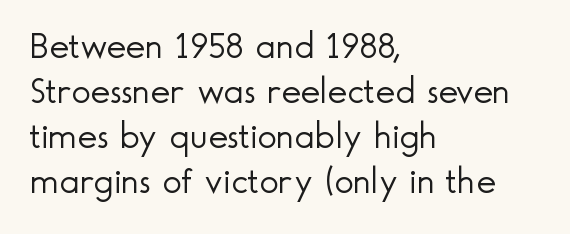
This sample uses a sans-serif face. Inter-character spacing is left at the font's built-in metrics. Letters rest on an invisible, unmarked baseline. The letterforms sit at book weight or below.
